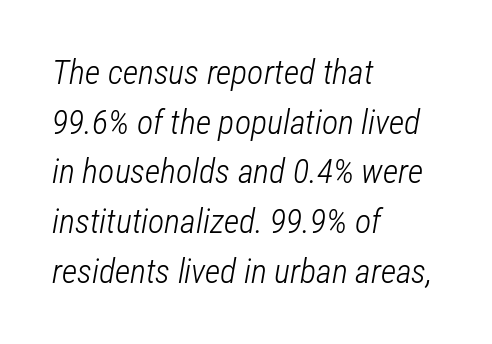
{"italic": "yes", "lean": "right", "slant_degrees": 12, "bold": "no", "weight": "light", "width": "condensed", "stroke_contrast": "low", "x_height": "medium", "monospaced": "no", "underline": "no", "align": "left", "line_spacing": "normal", "line_spacing_ratio": 1.46, "letter_spacing": "normal", "letter_spacing_em": 0.0, "glyph_px": 34}
